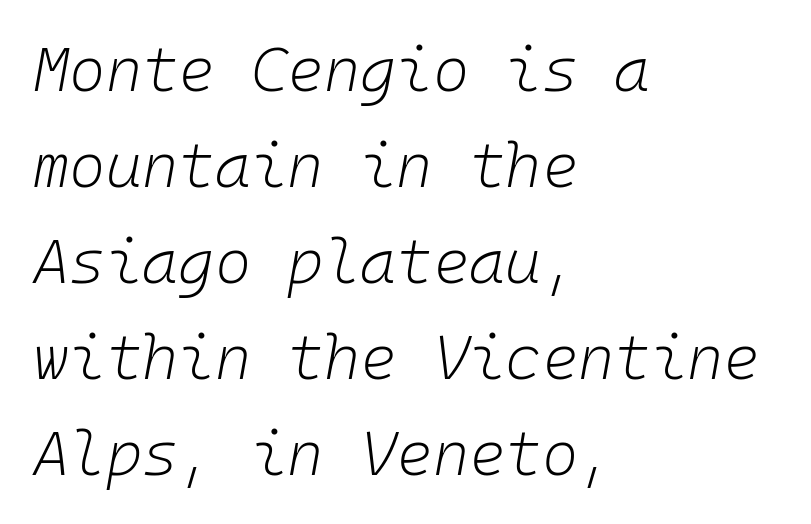
Q: Is the text bold? A: No.
Q: Is the text italic (slanted)? A: Yes, it leans right by about 10 degrees.
Q: Is the text underlined? A: No.
Q: How is the paragraph aligned? A: Left-aligned.
Q: Is the spacing between letters normal or unusually wide? A: Normal.
Q: Is the spacing between lines tight, normal or loose? A: Normal.
Q: Width (condensed, normal, or wide)? A: Normal.
Q: Stroke contrast? A: Low.
Q: x-height? A: Medium.
Q: Monospaced? A: Yes.
